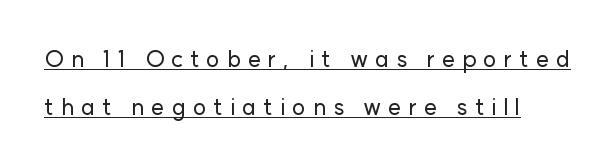
Q: Is the text italic (slanted)? A: No, it is upright.
Q: Is the text underlined? A: Yes.
Q: Is the spacing between letters normal or unusually wide? A: Unusually wide.
Q: Is the spacing between lines tight, normal or loose? A: Loose.
